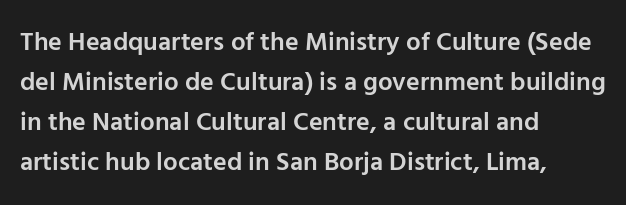
Q: Is the text bold? A: Semi-bold.
Q: Is the text italic (slanted)? A: No, it is upright.
Q: Is the text underlined? A: No.
Q: How is the paragraph aligned? A: Left-aligned.
Q: Is the spacing between letters normal or unusually wide? A: Normal.
Q: Is the spacing between lines tight, normal or loose? A: Normal.
